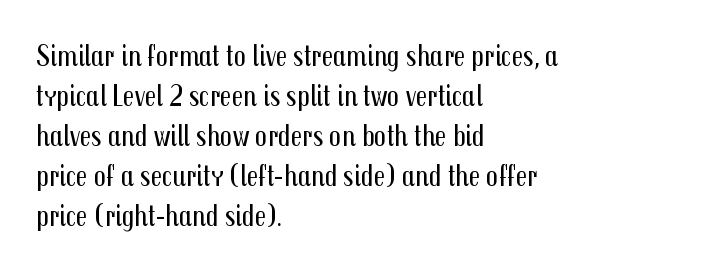
{"serif": "no", "italic": "no", "bold": "no", "weight": "regular", "width": "condensed", "stroke_contrast": "medium", "x_height": "medium", "monospaced": "no", "underline": "no", "align": "left", "line_spacing": "normal", "line_spacing_ratio": 1.33, "letter_spacing": "normal", "letter_spacing_em": 0.0, "glyph_px": 30}
